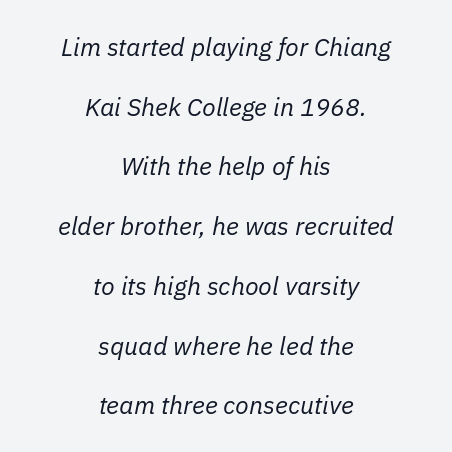
{"italic": "yes", "lean": "right", "slant_degrees": 11, "bold": "no", "underline": "no", "align": "center", "line_spacing": "loose", "line_spacing_ratio": 2.39, "letter_spacing": "normal", "letter_spacing_em": 0.0, "glyph_px": 25}
